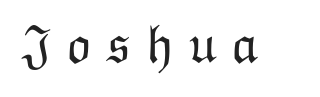
Q: Is the text bold? A: No.
Q: Is the text italic (slanted)? A: No, it is upright.
Q: Is the text underlined? A: No.
Q: Is the spacing between letters normal or unusually wide? A: Unusually wide.
Q: Width (condensed, normal, or wide)? A: Normal.
Q: Stroke contrast? A: Low.
Q: x-height? A: Medium.
Q: Monospaced? A: No.
